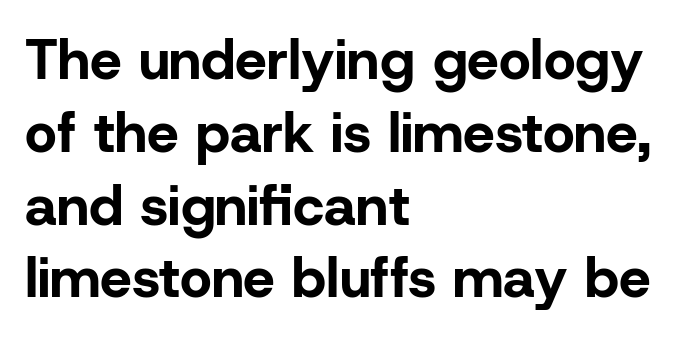
Check under the words: just untouched page. Letter spacing: default. Font category for this specimen: sans-serif. Strokes here are thick enough to call this a true bold. Every row of glyphs begins at an identical x-position on the left.
